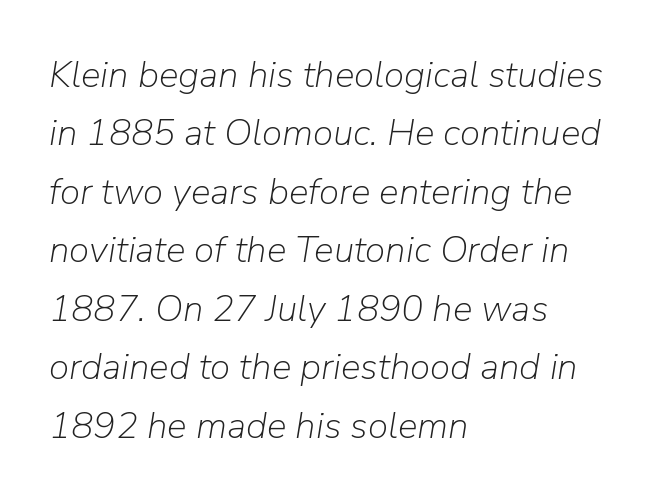
Stems and bowls with no extra thickness — not bold. The ragged edge is on the right, which tells us the setting is flush left. Tracking value appears to be zero — textbook default spacing. The whole block is typeset with a tilt.
